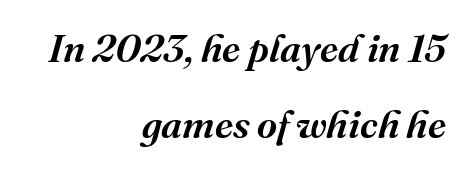
Q: Is the text bold? A: Semi-bold.
Q: Is the text italic (slanted)? A: Yes, it leans right by about 16 degrees.
Q: Is the typeface a serif or a sans-serif typeface? A: Serif.
Q: Is the text underlined? A: No.
Q: How is the paragraph aligned? A: Right-aligned.
Q: Is the spacing between letters normal or unusually wide? A: Normal.
Q: Is the spacing between lines tight, normal or loose? A: Loose.
Q: Width (condensed, normal, or wide)? A: Normal.
Q: Stroke contrast? A: Medium.
Q: x-height? A: Medium.
Q: Monospaced? A: No.
